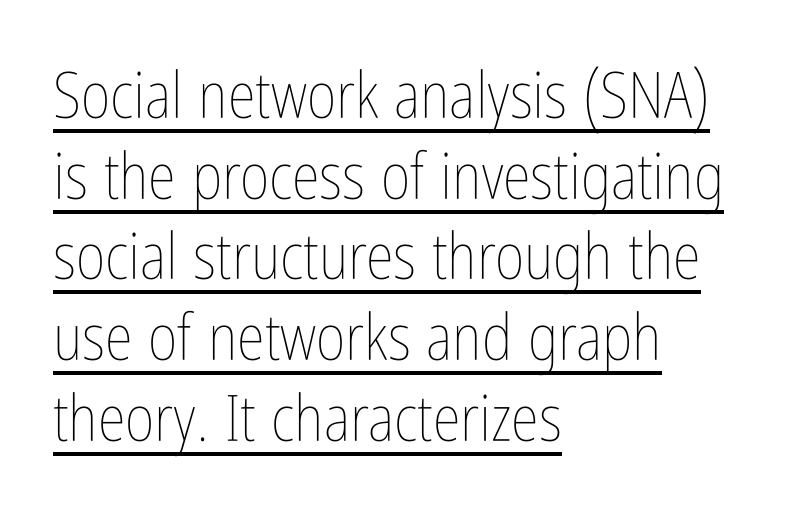
{"italic": "no", "bold": "no", "weight": "thin", "width": "condensed", "stroke_contrast": "low", "x_height": "medium", "monospaced": "no", "underline": "yes", "align": "left", "line_spacing": "normal", "line_spacing_ratio": 1.26, "letter_spacing": "normal", "letter_spacing_em": 0.0, "glyph_px": 64}
